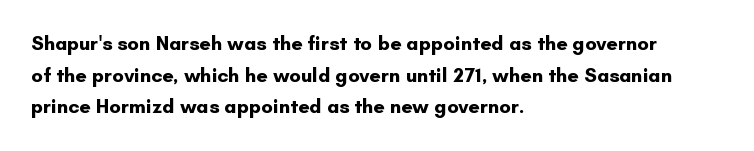
The image shows 20 px bold type, upright; set left-aligned, normal line spacing (1.58x), normal letter spacing, not underlined.
